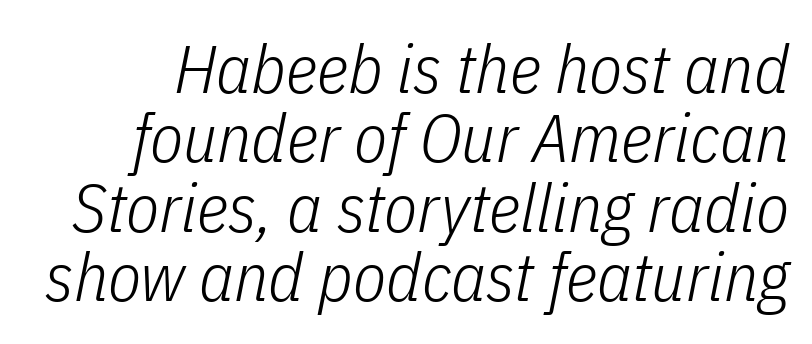
{"italic": "yes", "lean": "right", "slant_degrees": 11, "bold": "no", "weight": "light", "width": "condensed", "stroke_contrast": "low", "x_height": "medium", "monospaced": "no", "underline": "no", "line_spacing": "tight", "line_spacing_ratio": 1.02, "letter_spacing": "normal", "letter_spacing_em": 0.0, "glyph_px": 68}
